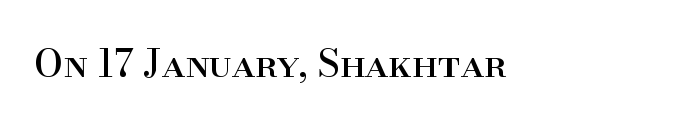
How are the letters spaced? Ordinarily, with no added tracking. This sample uses an upright cut, with every glyph sitting square on the baseline. Looks like regular typesetting: each glyph gets only the width it needs. Decoration check: the copy has no underline. To sum up the face: it has serifs.
